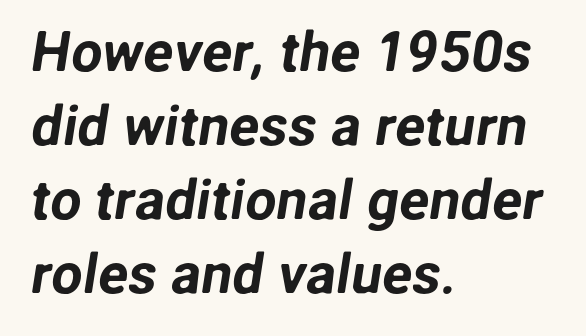
The image shows 56 px sans-serif type; set left-aligned, normal line spacing (1.32x), normal letter spacing, not underlined; low stroke contrast and a medium x-height.
